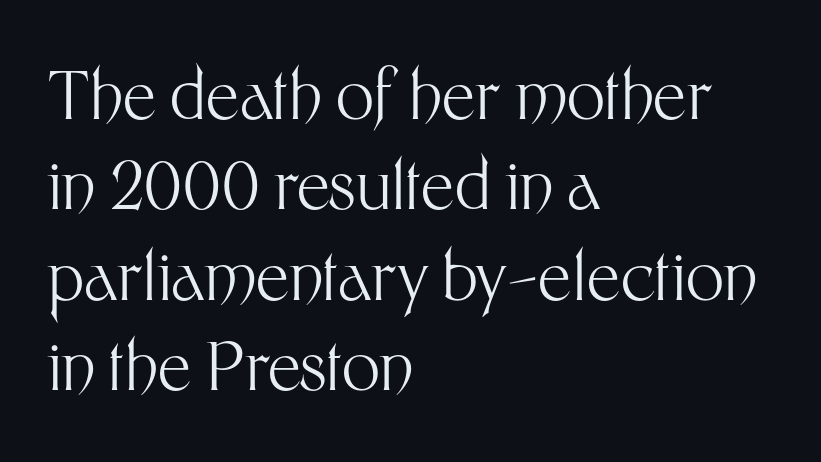
{"serif": "no", "italic": "no", "bold": "no", "weight": "light", "width": "normal", "stroke_contrast": "medium", "x_height": "medium", "monospaced": "no", "underline": "no", "align": "left", "line_spacing": "normal", "line_spacing_ratio": 1.35, "letter_spacing": "normal", "letter_spacing_em": 0.0, "glyph_px": 67}
